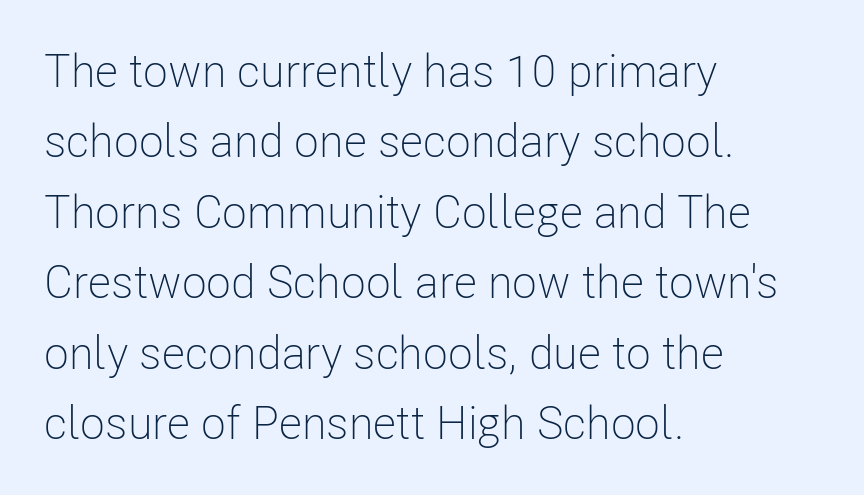
The image shows 46 px light, condensed sans-serif type, upright; set left-aligned, normal line spacing (1.53x), normal letter spacing, not underlined; low stroke contrast and a medium x-height.
